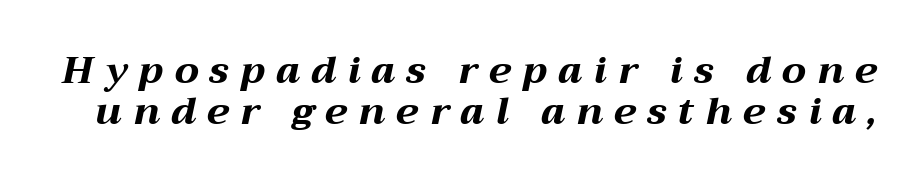
Bold? Absolutely — the strokes are thick and heavy. The gap between lines stays unmarked. In terms of leading, this rendering errs on the cramped side. This sample uses an oblique cut, with every glyph tilted off the vertical. The letters are spread apart with noticeably loose tracking. Note the varied advance widths — an 'i' is clearly narrower than an 'm'.
